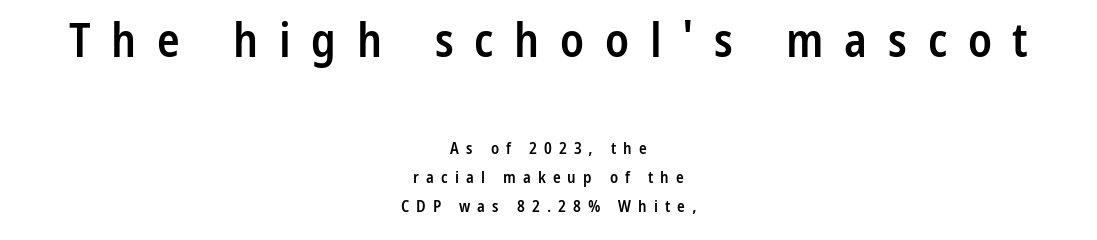
{"serif": "no", "italic": "no", "bold": "semi", "weight": "semibold", "width": "condensed", "stroke_contrast": "low", "x_height": "medium", "monospaced": "no", "underline": "no", "align": "center", "line_spacing_ratio": 1.82, "letter_spacing": "wide", "letter_spacing_em": 0.44, "larger_block": "first", "size_ratio": 2.94, "glyph_px": 47}
